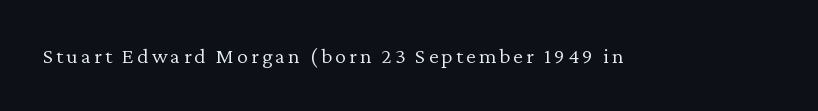
The image shows 22 px text type, upright; set not underlined.
